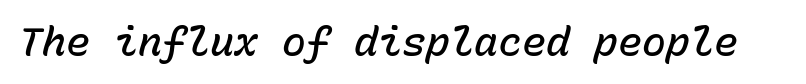
The image shows 40 px semibold type, italic (leaning right), monospaced; set normal letter spacing, not underlined; low stroke contrast and a medium x-height.
